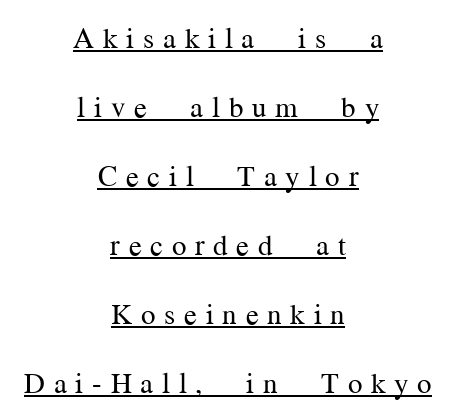
Q: Is the text bold? A: No.
Q: Is the text italic (slanted)? A: No, it is upright.
Q: Is the typeface a serif or a sans-serif typeface? A: Serif.
Q: Is the text underlined? A: Yes.
Q: How is the paragraph aligned? A: Centered.
Q: Is the spacing between letters normal or unusually wide? A: Unusually wide.
Q: Is the spacing between lines tight, normal or loose? A: Loose.
Q: Width (condensed, normal, or wide)? A: Normal.
Q: Stroke contrast? A: Medium.
Q: x-height? A: Medium.
Q: Monospaced? A: No.
